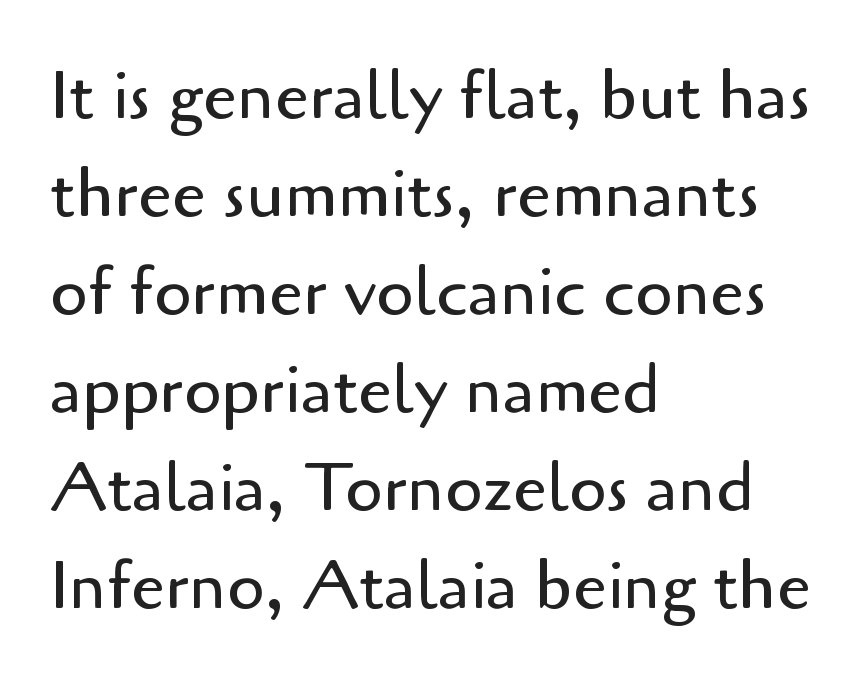
The image shows 68 px regular-weight sans-serif type, upright; set left-aligned, normal line spacing (1.44x), normal letter spacing, not underlined; low stroke contrast and a small x-height.
